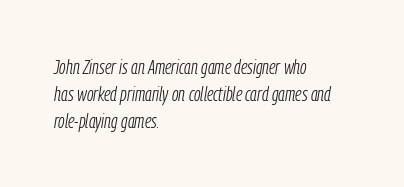
Glance below the letters and you will spot only blank space. Casual observation: everything's shoved over to the left. Look at the tracking — it's just the regular setting, nothing added. On a weight scale, this lands at 450 or below. Students, observe: this is what conventionally led text looks like.
